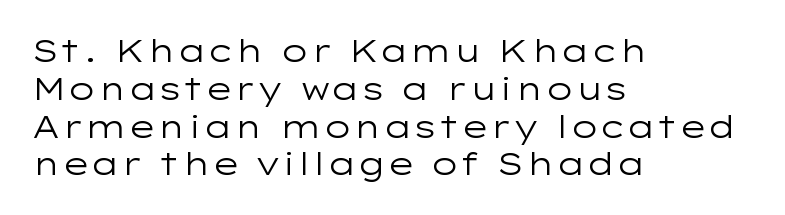
{"serif": "no", "italic": "no", "bold": "no", "weight": "regular", "width": "wide", "stroke_contrast": "low", "x_height": "medium", "monospaced": "no", "underline": "no", "align": "left", "line_spacing_ratio": 1.22, "letter_spacing": "normal", "letter_spacing_em": 0.0, "glyph_px": 31}
